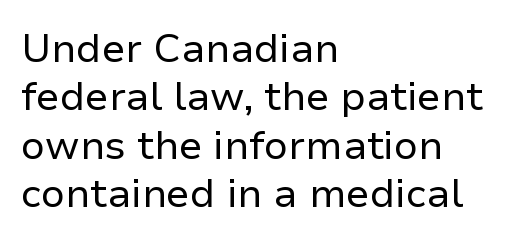
The image shows 40 px regular-weight sans-serif type, upright; set left-aligned, line spacing 1.21x, normal letter spacing, not underlined; low stroke contrast and a medium x-height.
